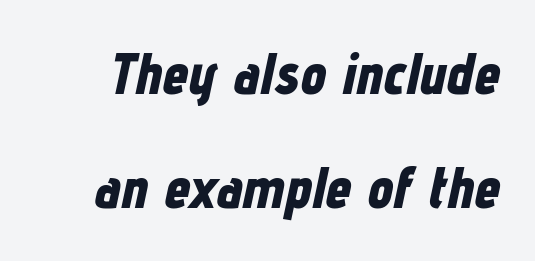
Q: Is the text bold? A: Yes.
Q: Is the text italic (slanted)? A: Yes, it leans right by about 12 degrees.
Q: Is the text underlined? A: No.
Q: Is the spacing between letters normal or unusually wide? A: Normal.
Q: Is the spacing between lines tight, normal or loose? A: Loose.
Q: Width (condensed, normal, or wide)? A: Condensed.
Q: Stroke contrast? A: Low.
Q: x-height? A: Medium.
Q: Monospaced? A: No.
